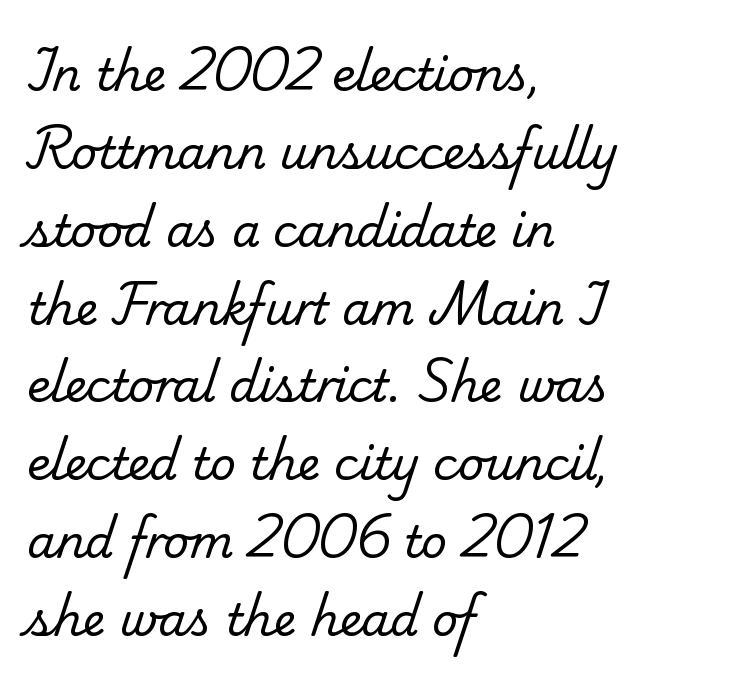
Q: Is the text bold? A: No.
Q: Is the typeface a serif or a sans-serif typeface? A: Serif.
Q: Is the text underlined? A: No.
Q: How is the paragraph aligned? A: Left-aligned.
Q: Is the spacing between letters normal or unusually wide? A: Normal.
Q: Width (condensed, normal, or wide)? A: Normal.
Q: Stroke contrast? A: Low.
Q: x-height? A: Small.
Q: Monospaced? A: No.
